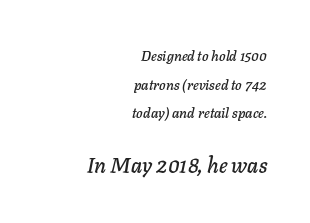
The rag falls on the left side of this text block. The lines are spread far apart with generous leading. No word sits above an underline. This rendering leaves character spacing at its baseline value.
